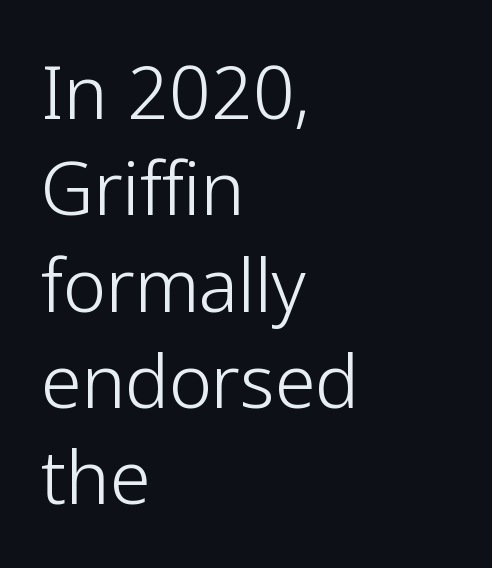
{"serif": "no", "italic": "no", "bold": "no", "weight": "light", "width": "normal", "stroke_contrast": "low", "x_height": "medium", "monospaced": "no", "underline": "no", "align": "left", "line_spacing": "normal", "line_spacing_ratio": 1.32, "letter_spacing": "normal", "letter_spacing_em": 0.0, "glyph_px": 73}
